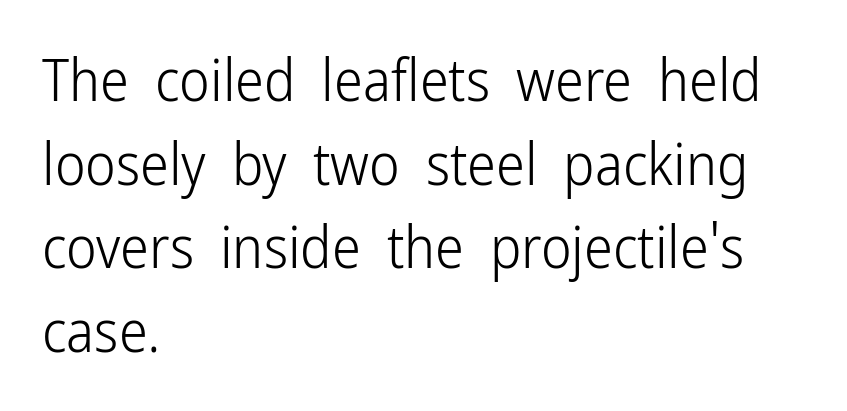
{"serif": "no", "italic": "no", "bold": "no", "weight": "light", "width": "condensed", "stroke_contrast": "low", "x_height": "medium", "monospaced": "no", "underline": "no", "align": "left", "line_spacing": "normal", "line_spacing_ratio": 1.44, "letter_spacing": "normal", "letter_spacing_em": 0.0, "glyph_px": 58}
